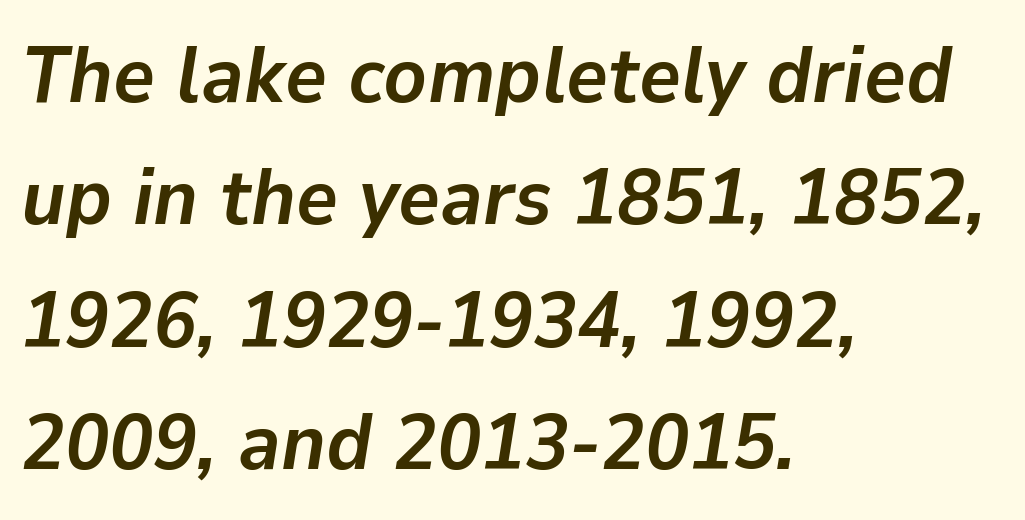
The image shows 80 px semibold type, italic (leaning right); set left-aligned, normal line spacing (1.53x), normal letter spacing, not underlined; low stroke contrast and a medium x-height.
